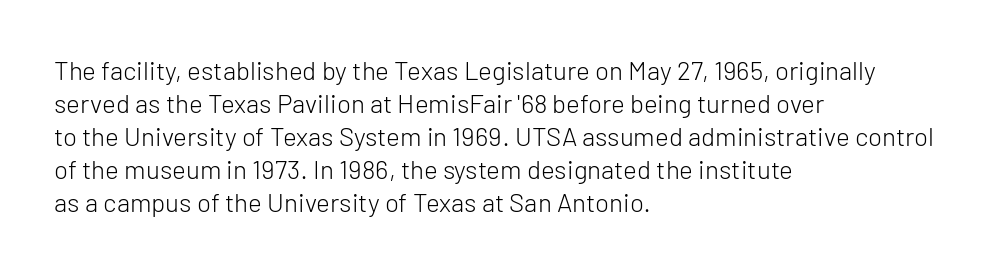
Q: Is the text bold? A: No.
Q: Is the text italic (slanted)? A: No, it is upright.
Q: Is the text underlined? A: No.
Q: How is the paragraph aligned? A: Left-aligned.
Q: Is the spacing between letters normal or unusually wide? A: Normal.
Q: Is the spacing between lines tight, normal or loose? A: Normal.
